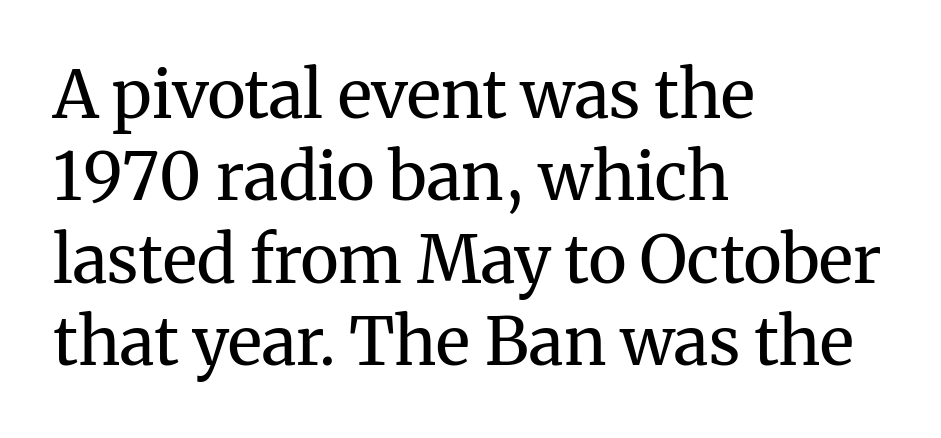
Stem width sits at or under what a default text font uses. The space directly below the letters is spotless. Think of a printed novel: that variable character pitch is what you see here. These lines are composed in type with serifs.
